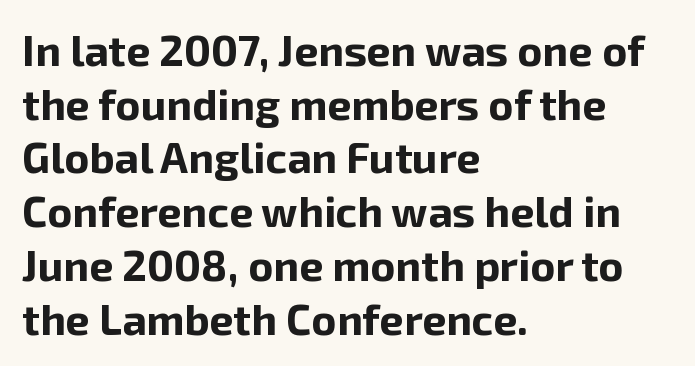
The image shows 43 px bold sans-serif type, upright; set left-aligned, normal line spacing (1.25x), normal letter spacing, not underlined; low stroke contrast and a medium x-height.
